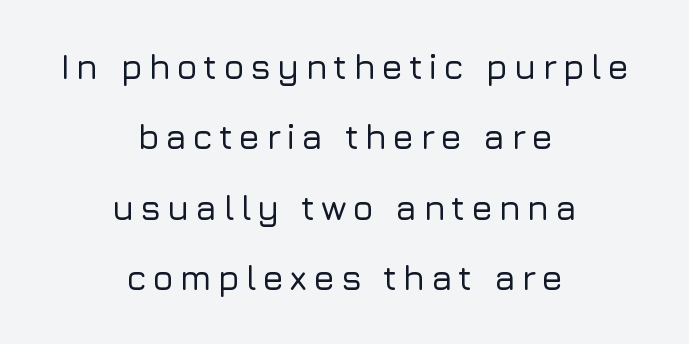
{"serif": "no", "italic": "no", "width": "normal", "stroke_contrast": "low", "x_height": "medium", "monospaced": "no", "underline": "no", "align": "center", "line_spacing": "loose", "line_spacing_ratio": 2.01, "glyph_px": 35}
